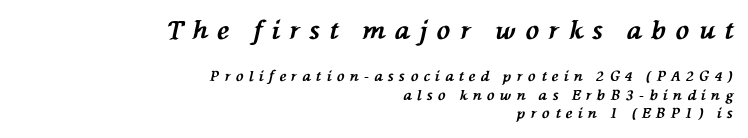
Q: Is the text bold? A: Yes.
Q: Is the text italic (slanted)? A: Yes, it leans left by about 76 degrees.
Q: Is the text underlined? A: No.
Q: How is the paragraph aligned? A: Right-aligned.
Q: Is the spacing between letters normal or unusually wide? A: Unusually wide.
Q: Is the spacing between lines tight, normal or loose? A: Normal.
Q: Which block of text is set in a larger size, the first (top) or the second (bottom)? A: The first (top) one.
